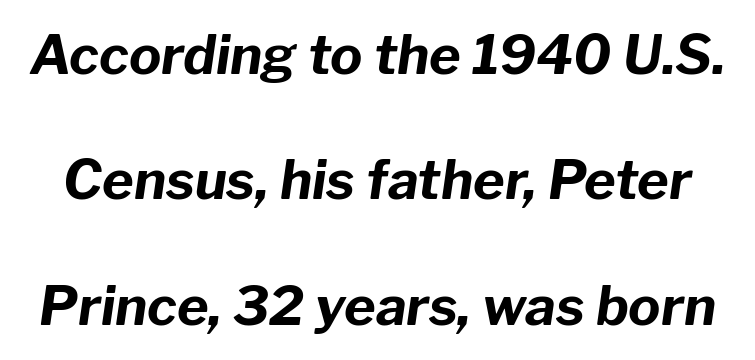
Yep, that's italic — everything's leaning. Unmarked baselines from the first word to the last. This rendering leaves character spacing at its baseline value. Regarding leading, the lines here are spaced well apart. Look at the stroke-to-counter ratio: heavy, a bold.
